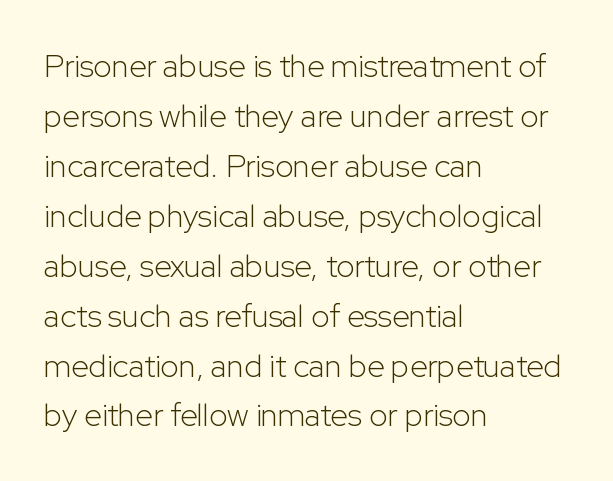
The image shows 32 px light sans-serif type, upright; set left-aligned, normal line spacing (1.56x), normal letter spacing, not underlined; low stroke contrast and a medium x-height.
